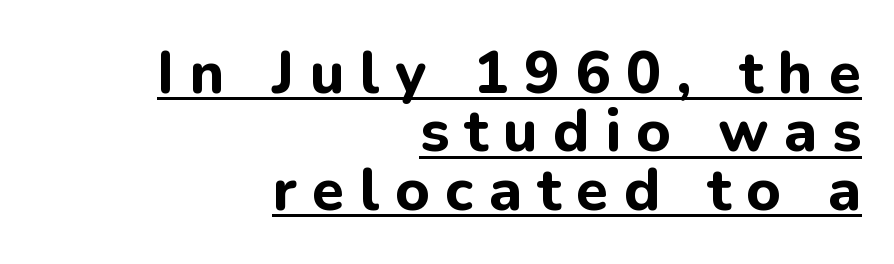
{"serif": "no", "italic": "no", "bold": "yes", "weight": "bold", "width": "normal", "stroke_contrast": "low", "x_height": "medium", "monospaced": "no", "underline": "yes", "align": "right", "line_spacing": "tight", "line_spacing_ratio": 0.99, "letter_spacing": "wide", "letter_spacing_em": 0.26, "glyph_px": 59}
